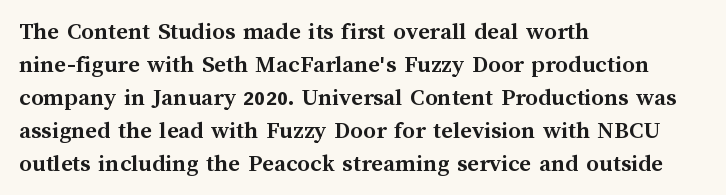
A full-strength bold gives these letters their thick strokes. The gaps between neighbouring characters are ordinary and unremarkable. The lines sit at an ordinary, default distance from one another. Descender tails drop into unmarked territory.
